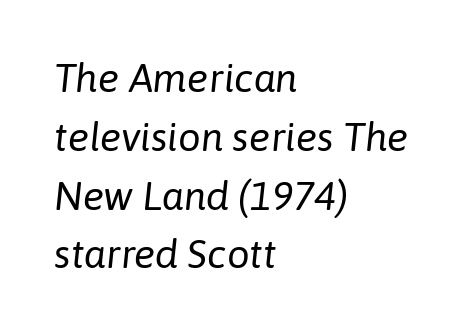
Q: Is the text bold? A: No.
Q: Is the text italic (slanted)? A: Yes, it leans right by about 6 degrees.
Q: Is the text underlined? A: No.
Q: How is the paragraph aligned? A: Left-aligned.
Q: Is the spacing between letters normal or unusually wide? A: Normal.
Q: Is the spacing between lines tight, normal or loose? A: Normal.
Q: Width (condensed, normal, or wide)? A: Normal.
Q: Stroke contrast? A: Low.
Q: x-height? A: Medium.
Q: Monospaced? A: No.
